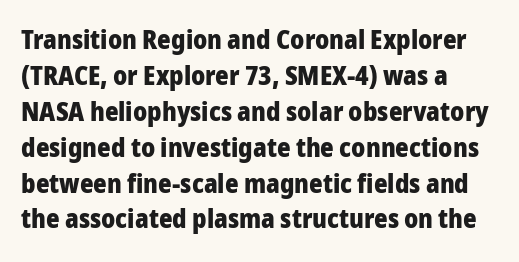
Q: Is the text bold? A: Yes.
Q: Is the text italic (slanted)? A: No, it is upright.
Q: Is the text underlined? A: No.
Q: How is the paragraph aligned? A: Left-aligned.
Q: Is the spacing between letters normal or unusually wide? A: Normal.
Q: Is the spacing between lines tight, normal or loose? A: Normal.
